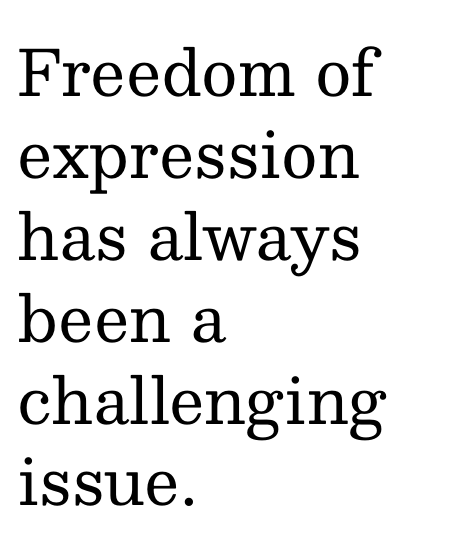
{"serif": "yes", "italic": "no", "bold": "no", "weight": "regular", "width": "normal", "stroke_contrast": "medium", "x_height": "medium", "monospaced": "no", "underline": "no", "align": "left", "line_spacing": "normal", "line_spacing_ratio": 1.3, "letter_spacing": "normal", "letter_spacing_em": 0.0, "glyph_px": 63}
